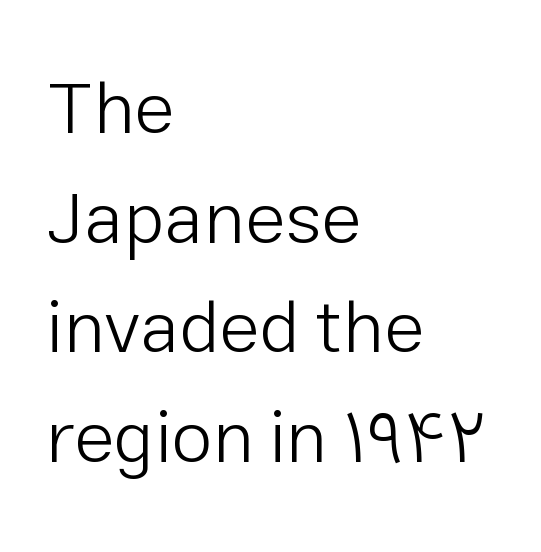
{"serif": "no", "italic": "no", "bold": "no", "weight": "light", "width": "normal", "stroke_contrast": "low", "x_height": "medium", "monospaced": "no", "underline": "no", "align": "left", "line_spacing": "normal", "line_spacing_ratio": 1.48, "letter_spacing": "normal", "letter_spacing_em": 0.0, "glyph_px": 74}
